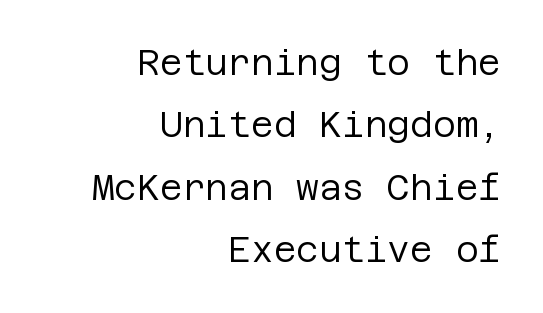
The image shows 35 px regular-weight sans-serif type, upright; set right-aligned, line spacing 1.78x, normal letter spacing, not underlined; low stroke contrast and a large x-height.
